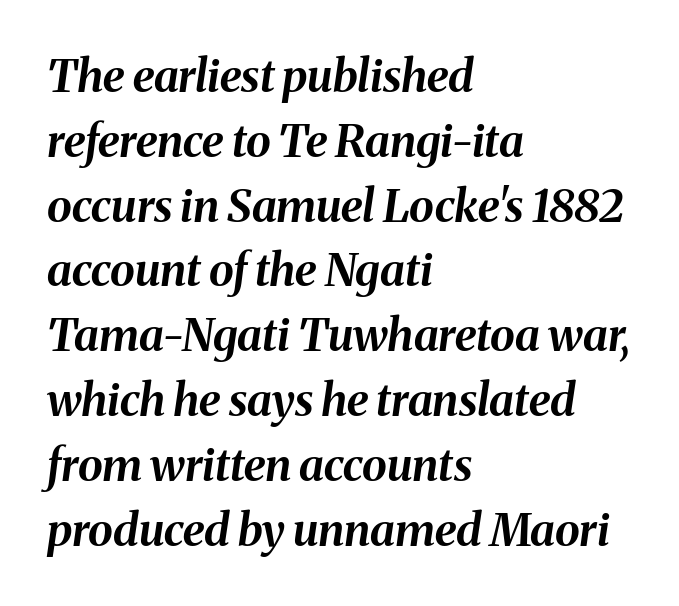
The image shows 45 px bold type, italic (leaning right); set left-aligned, normal line spacing (1.44x), normal letter spacing, not underlined; medium stroke contrast and a medium x-height.
